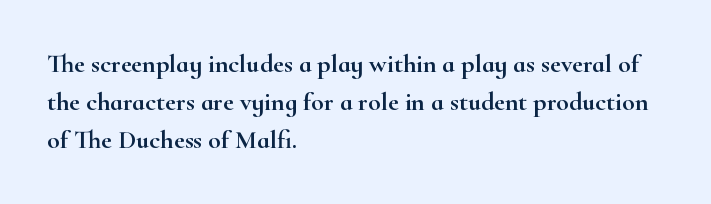
{"italic": "no", "underline": "no", "align": "left", "line_spacing": "normal", "line_spacing_ratio": 1.47, "letter_spacing": "normal", "letter_spacing_em": 0.0, "glyph_px": 26}
